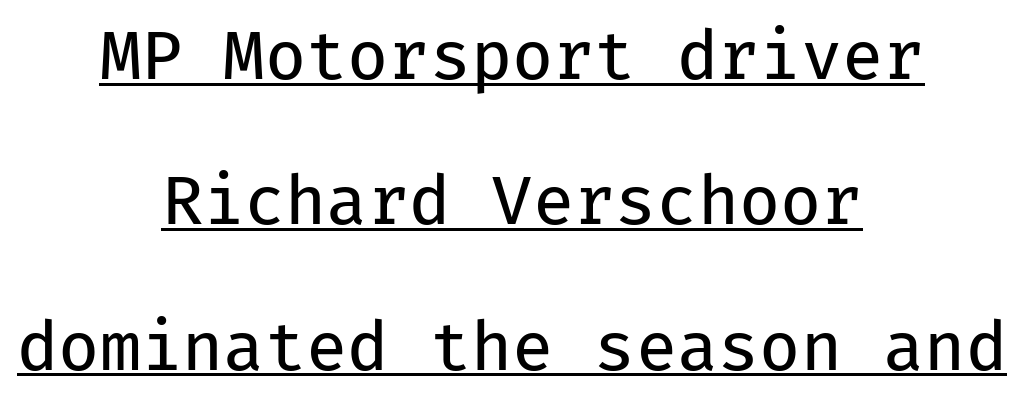
The image shows 67 px regular-weight sans-serif type, upright, monospaced; set centered, loose line spacing (2.17x), normal letter spacing, underlined; low stroke contrast and a medium x-height.
